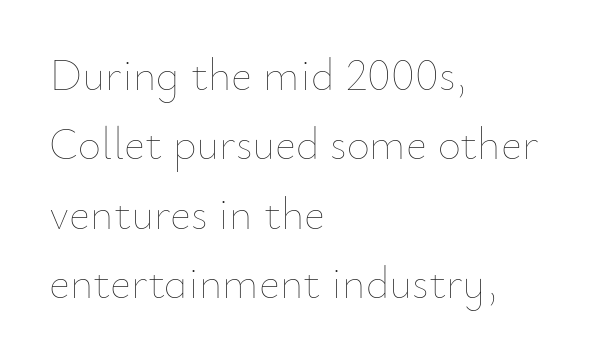
Q: Is the text bold? A: No.
Q: Is the text italic (slanted)? A: No, it is upright.
Q: Is the text underlined? A: No.
Q: How is the paragraph aligned? A: Left-aligned.
Q: Is the spacing between letters normal or unusually wide? A: Normal.
Q: Is the spacing between lines tight, normal or loose? A: Normal.
Q: Width (condensed, normal, or wide)? A: Normal.
Q: Stroke contrast? A: Low.
Q: x-height? A: Small.
Q: Monospaced? A: No.
